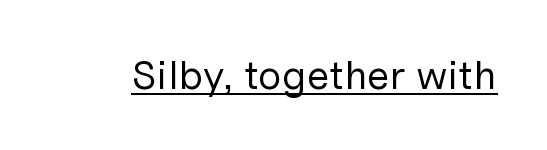
Regarding serifs, this sample does without them. Weight: in the light-to-regular range. The gaps between neighbouring characters are ordinary and unremarkable. The letters stand straight up with perfectly vertical stems. These characters rest on top of a visible drawn line. Here the designer chose a conventional face with non-uniform glyph widths.
